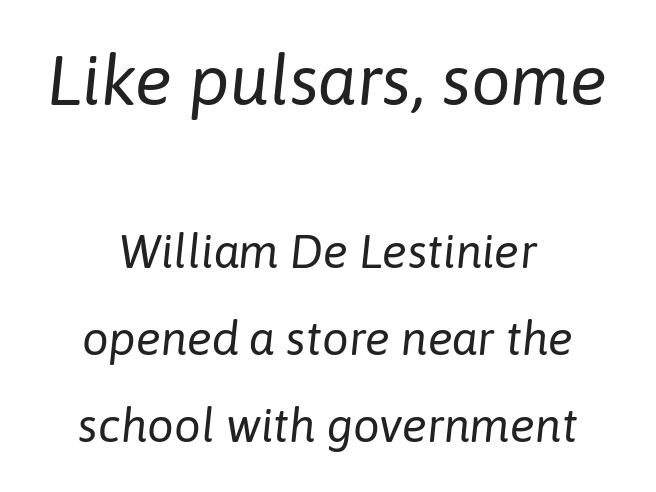
The image shows 70 px regular-weight type, italic (leaning right); set centered, line spacing 1.85x, normal letter spacing, not underlined; the first (top) block is 1.49x larger; low stroke contrast and a medium x-height.
